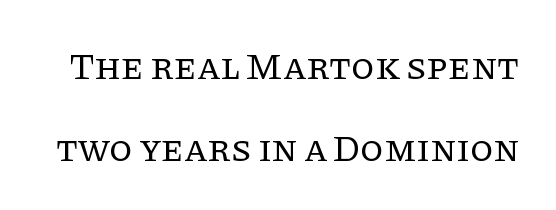
Stroke mass is kept to a normal reading level or below. Caption: standard tracking, unaltered. Each letter keeps its own natural width here, so spacing adapts to shape. Nope, not italic — everything's standing straight. Just letters on the line, the space beneath them empty.
